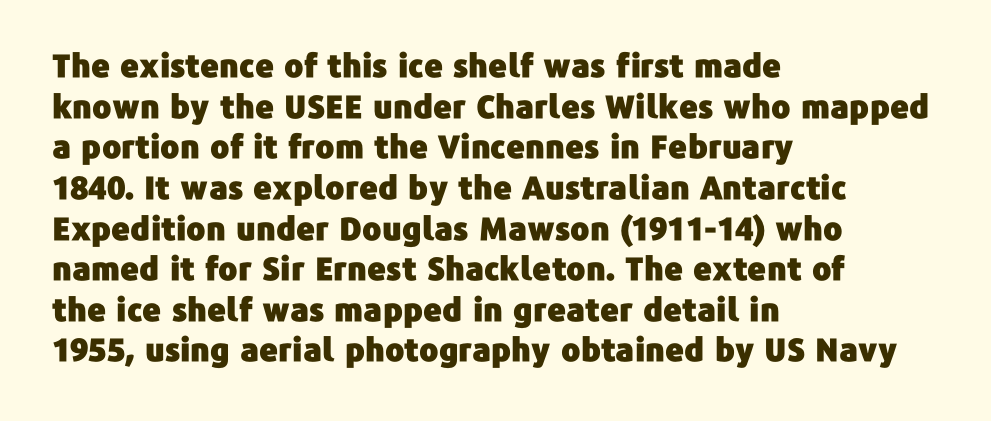
{"serif": "no", "italic": "no", "width": "normal", "stroke_contrast": "low", "x_height": "medium", "monospaced": "no", "underline": "no", "align": "left", "line_spacing": "normal", "line_spacing_ratio": 1.27, "letter_spacing": "normal", "letter_spacing_em": 0.0, "glyph_px": 32}
